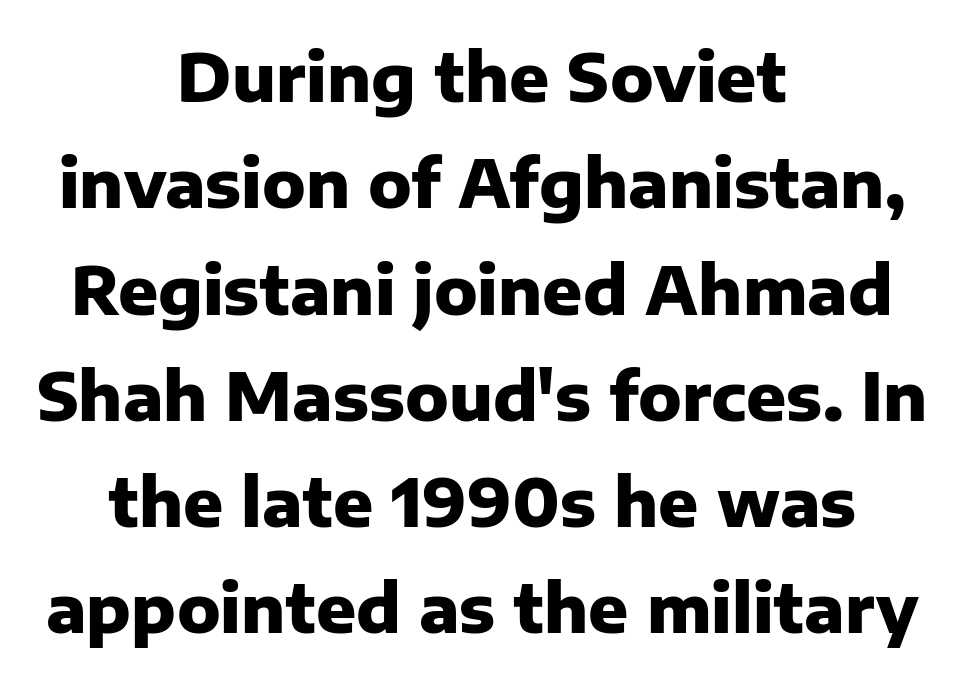
{"serif": "no", "italic": "no", "bold": "yes", "weight": "heavy", "width": "normal", "stroke_contrast": "low", "x_height": "medium", "monospaced": "no", "underline": "no", "align": "center", "line_spacing": "normal", "line_spacing_ratio": 1.61, "letter_spacing": "normal", "letter_spacing_em": 0.0, "glyph_px": 66}
